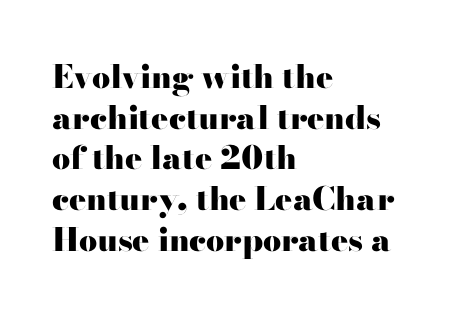
{"serif": "yes", "italic": "no", "bold": "yes", "weight": "heavy", "width": "wide", "stroke_contrast": "high", "x_height": "small", "monospaced": "no", "underline": "no", "align": "left", "line_spacing": "normal", "line_spacing_ratio": 1.27, "letter_spacing": "normal", "letter_spacing_em": 0.0, "glyph_px": 32}
